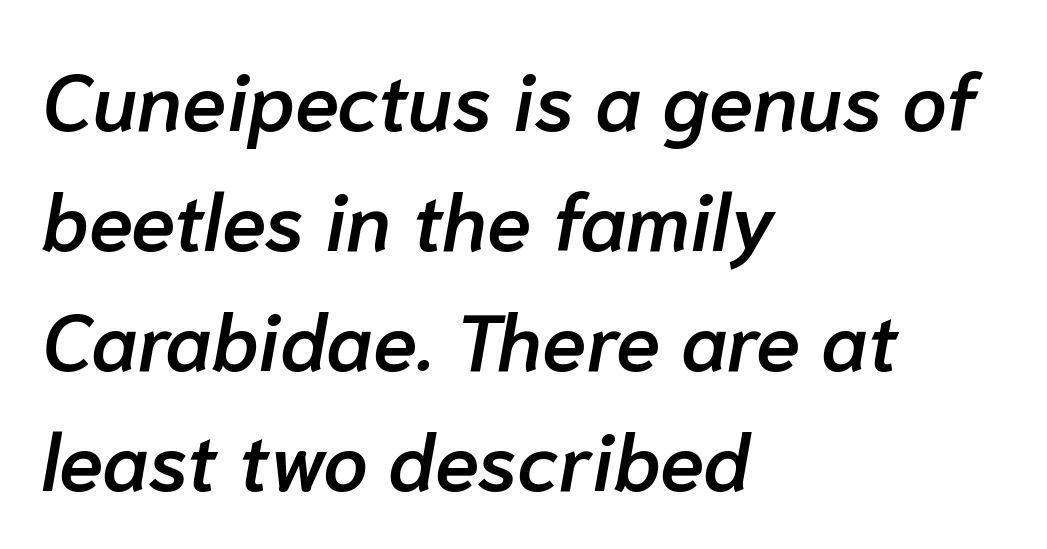
The image shows 80 px semibold type, italic (leaning right); set left-aligned, normal line spacing (1.5x), normal letter spacing, not underlined; low stroke contrast and a medium x-height.
